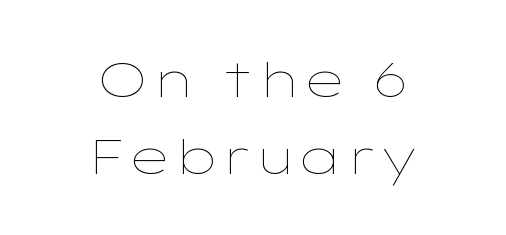
{"italic": "no", "bold": "no", "weight": "thin", "width": "wide", "stroke_contrast": "low", "x_height": "medium", "monospaced": "no", "underline": "no", "align": "center", "line_spacing": "normal", "line_spacing_ratio": 1.57, "letter_spacing": "normal", "letter_spacing_em": 0.0, "glyph_px": 49}
